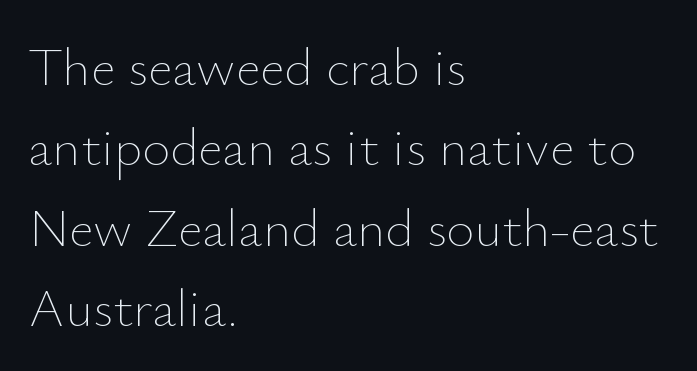
The image shows 54 px thin type, upright; set left-aligned, normal line spacing (1.49x), normal letter spacing, not underlined; low stroke contrast and a small x-height.
